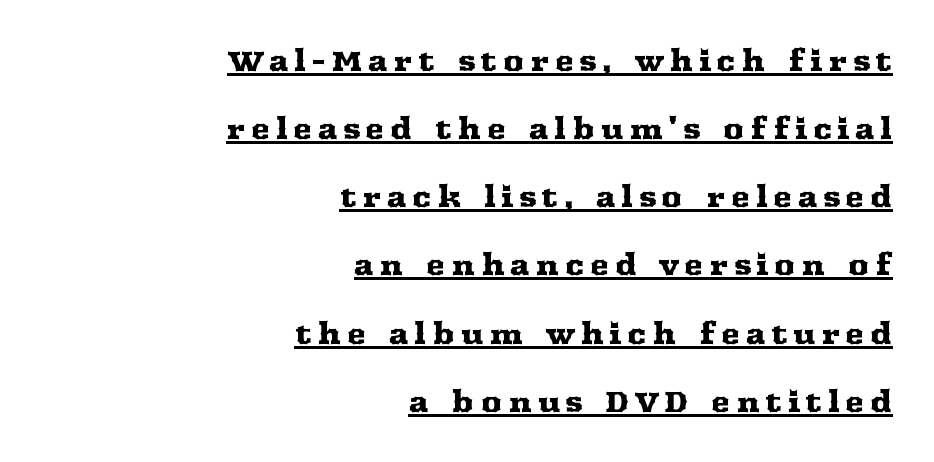
The image shows 29 px wide serif type, upright; set right-aligned, loose line spacing (2.35x), underlined; medium stroke contrast and a medium x-height.
